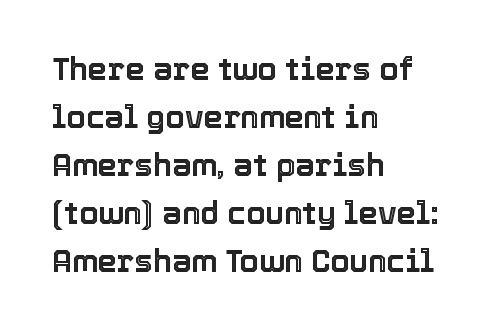
{"italic": "no", "width": "normal", "x_height": "medium", "monospaced": "no", "underline": "no", "align": "left", "line_spacing": "normal", "line_spacing_ratio": 1.55, "letter_spacing": "normal", "letter_spacing_em": 0.0, "glyph_px": 31}
